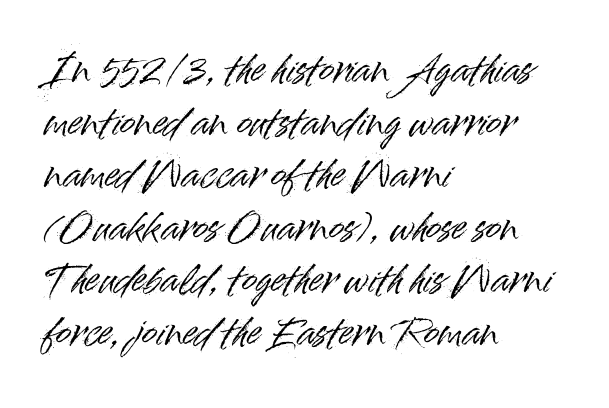
{"serif": "no", "width": "normal", "stroke_contrast": "high", "x_height": "small", "monospaced": "no", "underline": "no", "align": "left", "line_spacing": "normal", "line_spacing_ratio": 1.46, "letter_spacing": "normal", "letter_spacing_em": 0.0, "glyph_px": 36}
